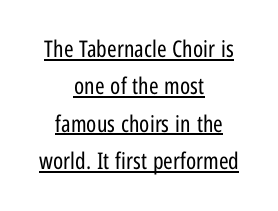
{"italic": "no", "bold": "no", "underline": "yes", "align": "center", "line_spacing": "normal", "line_spacing_ratio": 1.62, "letter_spacing": "normal", "letter_spacing_em": 0.0, "glyph_px": 23}
